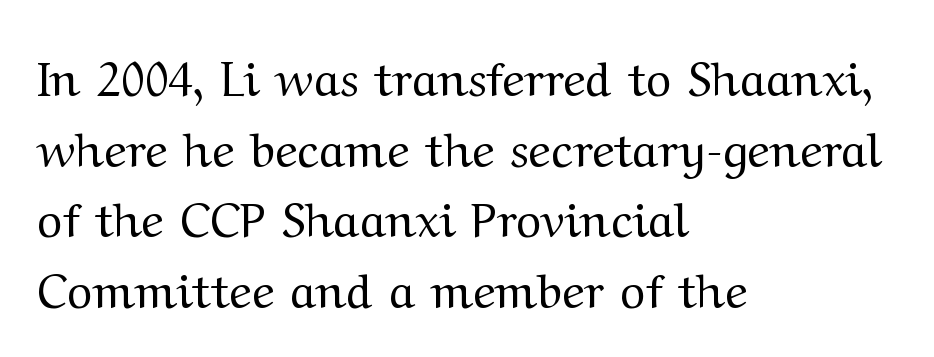
The typesetter chose a ragged-right arrangement here. Each word holds together tightly as a unit, with standard inter-letter gaps. The designer went with a serif here, giving each stem small feet. Stroke thickness stays within the range of a standard reading face or lighter.
